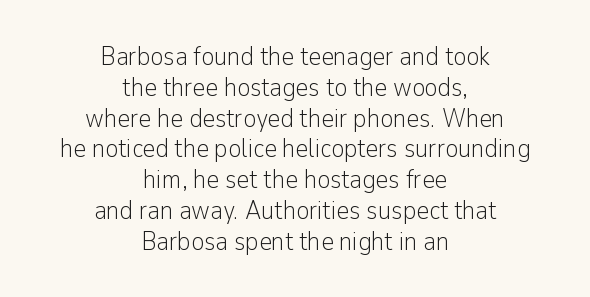
Q: Is the text bold? A: No.
Q: Is the text italic (slanted)? A: No, it is upright.
Q: Is the text underlined? A: No.
Q: How is the paragraph aligned? A: Centered.
Q: Is the spacing between letters normal or unusually wide? A: Normal.
Q: Is the spacing between lines tight, normal or loose? A: Tight.
